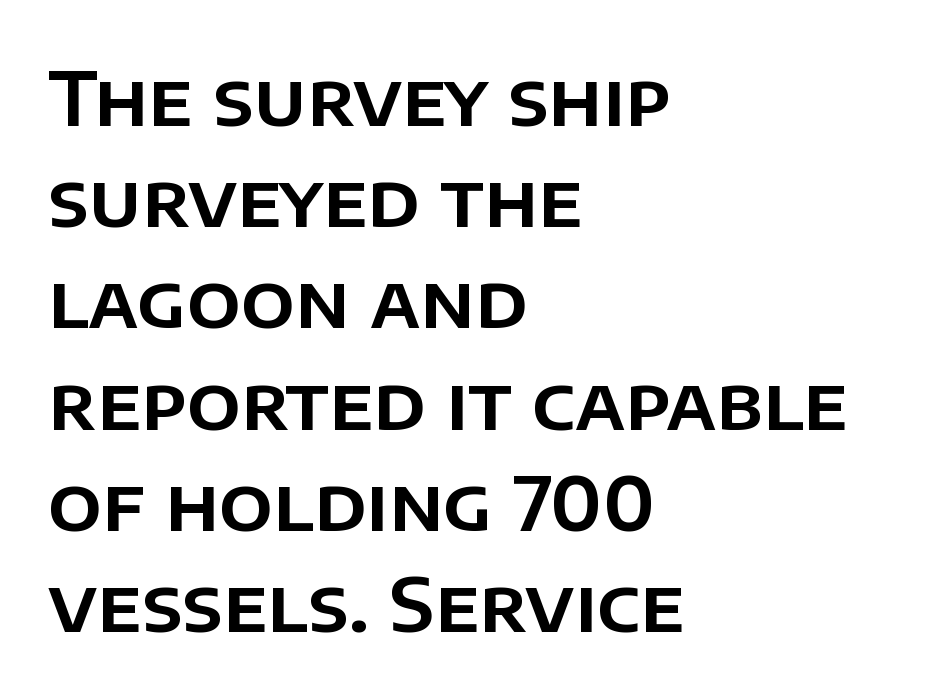
The image shows 75 px sans-serif type, upright; set left-aligned, normal line spacing (1.35x), normal letter spacing, not underlined; low stroke contrast and a large x-height.
